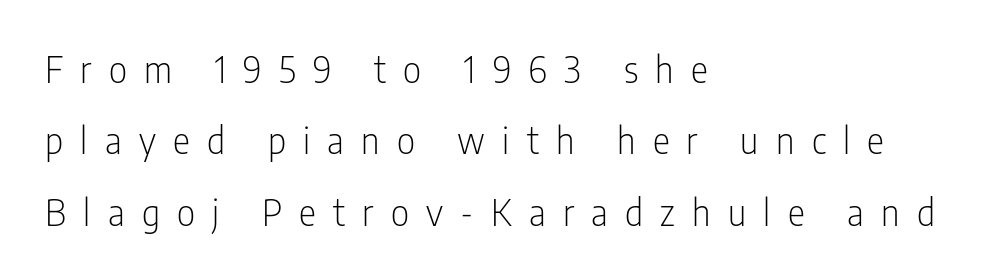
Tracking here is generous; glyphs stand well apart from one another. Summary of weight: not heavy and not bold. Layout note: lines flush left. How would I describe the line gaps? Wide and relaxed. Upright lettering throughout. These lines are composed in type without serifs.
